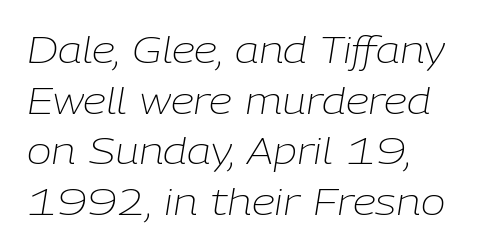
The passage is arranged the way most books set body copy — flush left. Honestly, the letter spacing is just normal — you wouldn't notice it. Is the type slanted? Yes — the strokes lean at a clear angle. Varying glyph widths throughout — classic text-font behaviour. Stroke thickness stays within the range of a standard reading face or lighter.
